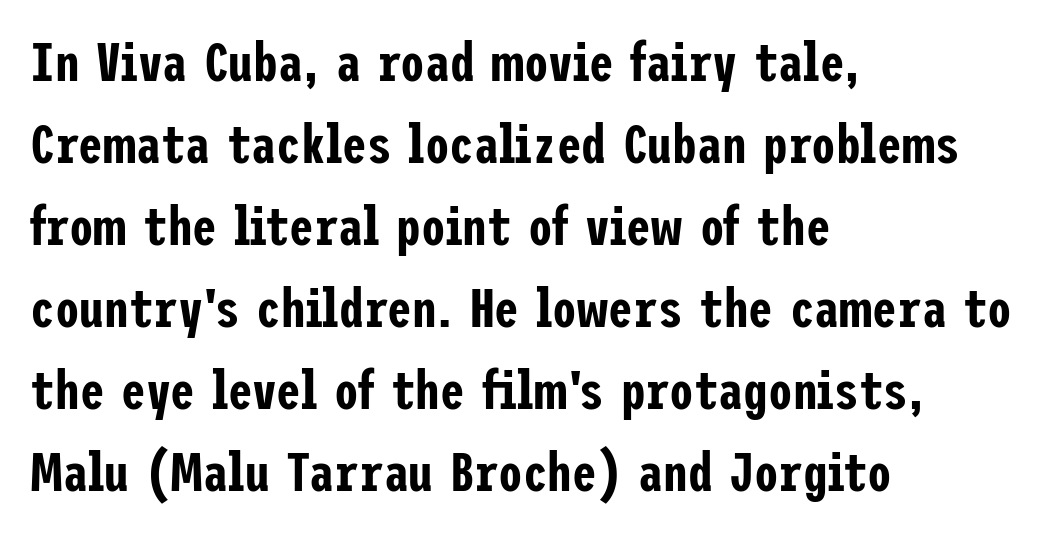
Posture: upright roman. Underlining? Definitely not there. The text was rendered using a sans face with plain stroke endings. Each line starts at the same left margin while the right side varies. Standard letterfit; no display-style spreading of the glyphs. In terms of leading, this rendering sits right in the middle.
